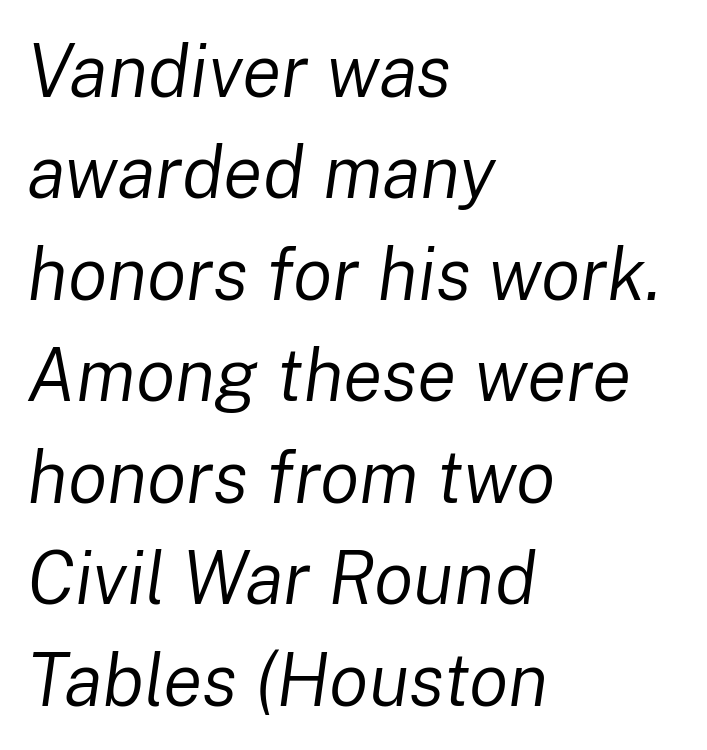
The image shows 73 px regular-weight type, italic (leaning right); set left-aligned, normal line spacing (1.39x), normal letter spacing, not underlined; low stroke contrast and a medium x-height.
